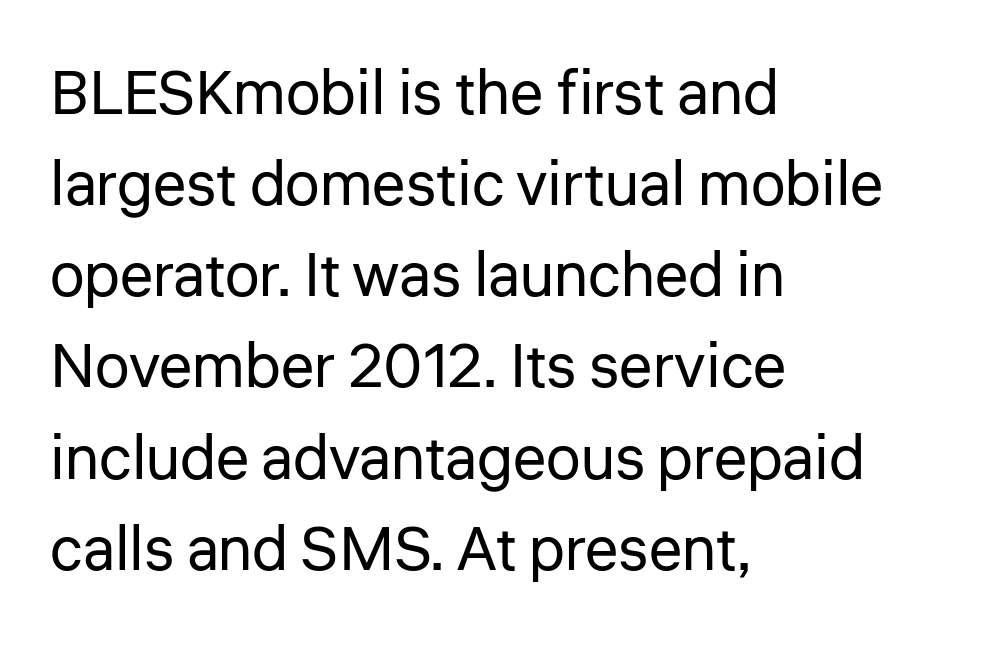
Lines of text with bare space underneath. The lettering holds an erect, upright posture throughout. The type family on display is of the sans-serif kind. These lines are set flush left with a ragged right edge. The strokes carry an ordinary text weight at most.
